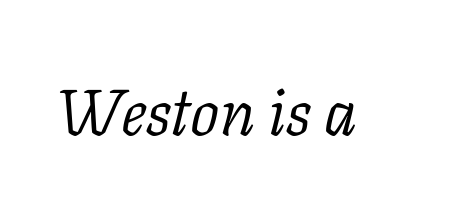
{"serif": "yes", "italic": "yes", "lean": "right", "slant_degrees": 11, "bold": "no", "weight": "light", "width": "normal", "stroke_contrast": "low", "x_height": "medium", "monospaced": "no", "underline": "no", "letter_spacing": "normal", "letter_spacing_em": 0.0, "glyph_px": 65}
